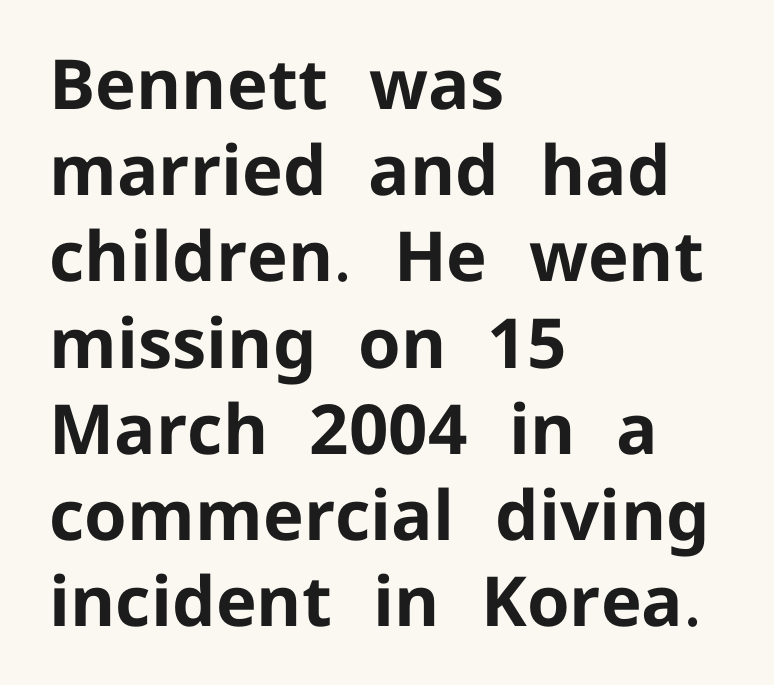
Q: Is the text bold? A: Yes.
Q: Is the text italic (slanted)? A: No, it is upright.
Q: Is the typeface a serif or a sans-serif typeface? A: Sans-serif.
Q: Is the text underlined? A: No.
Q: How is the paragraph aligned? A: Left-aligned.
Q: Is the spacing between letters normal or unusually wide? A: Normal.
Q: Is the spacing between lines tight, normal or loose? A: Normal.
Q: Width (condensed, normal, or wide)? A: Normal.
Q: Stroke contrast? A: Low.
Q: x-height? A: Medium.
Q: Monospaced? A: No.
